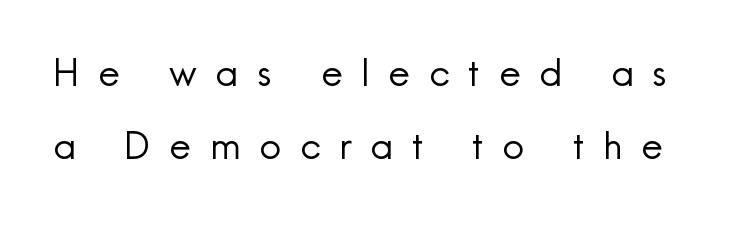
The image shows 38 px regular-weight sans-serif type, upright; set loose line spacing (1.92x), unusually wide letter spacing (+0.5 em), not underlined; a small x-height.
